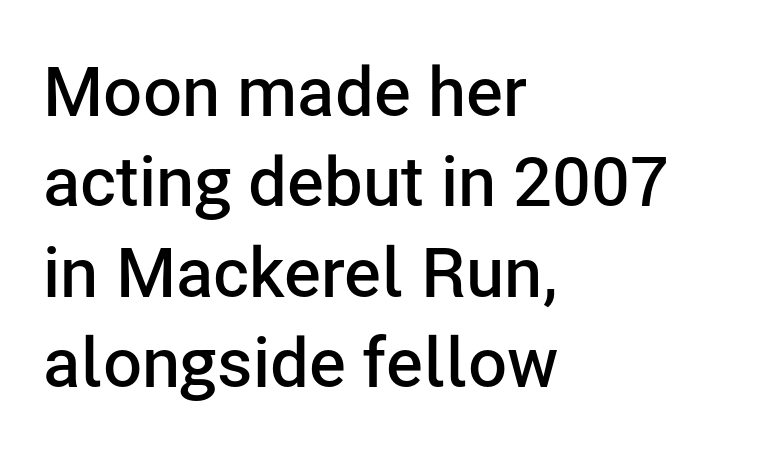
{"serif": "no", "italic": "no", "bold": "semi", "weight": "semibold", "width": "normal", "stroke_contrast": "low", "x_height": "medium", "monospaced": "no", "underline": "no", "align": "left", "line_spacing": "normal", "line_spacing_ratio": 1.31, "letter_spacing": "normal", "letter_spacing_em": 0.0, "glyph_px": 69}
